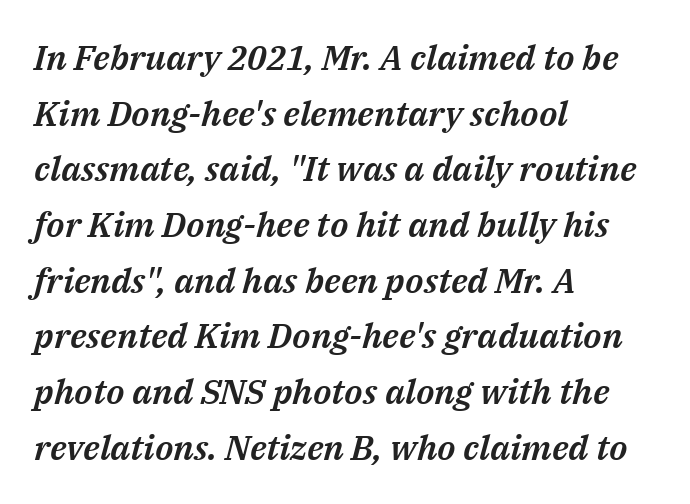
{"italic": "yes", "lean": "right", "slant_degrees": 14, "width": "normal", "stroke_contrast": "medium", "x_height": "medium", "monospaced": "no", "underline": "no", "align": "left", "line_spacing": "normal", "line_spacing_ratio": 1.59, "letter_spacing": "normal", "letter_spacing_em": 0.0, "glyph_px": 35}
